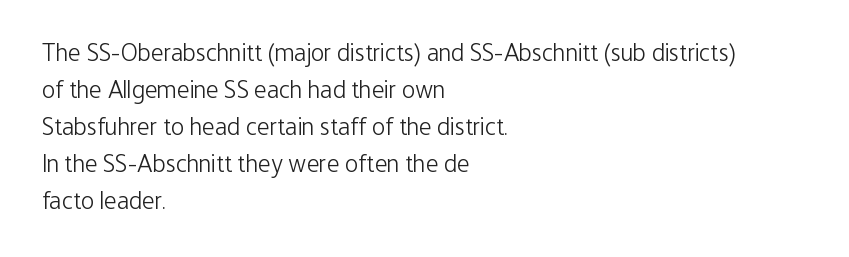
{"italic": "no", "bold": "no", "underline": "no", "align": "left", "line_spacing": "normal", "line_spacing_ratio": 1.48, "letter_spacing": "normal", "letter_spacing_em": 0.0, "glyph_px": 25}
